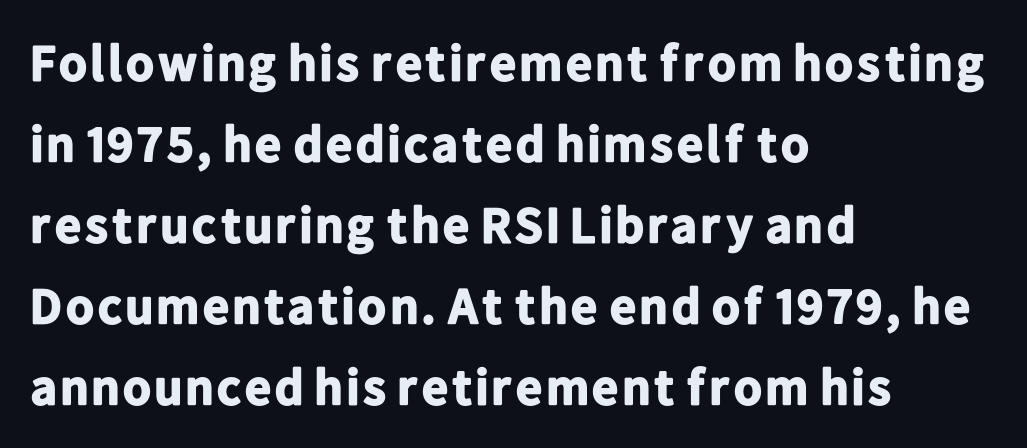
Q: Is the text bold? A: Yes.
Q: Is the text italic (slanted)? A: No, it is upright.
Q: Is the typeface a serif or a sans-serif typeface? A: Sans-serif.
Q: Is the text underlined? A: No.
Q: How is the paragraph aligned? A: Left-aligned.
Q: Is the spacing between letters normal or unusually wide? A: Normal.
Q: Is the spacing between lines tight, normal or loose? A: Normal.
Q: Width (condensed, normal, or wide)? A: Normal.
Q: Stroke contrast? A: Low.
Q: x-height? A: Medium.
Q: Monospaced? A: No.
